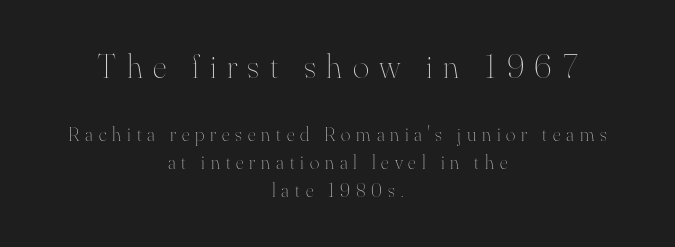
Q: Is the text bold? A: No.
Q: Is the text italic (slanted)? A: No, it is upright.
Q: Is the text underlined? A: No.
Q: How is the paragraph aligned? A: Centered.
Q: Is the spacing between letters normal or unusually wide? A: Unusually wide.
Q: Is the spacing between lines tight, normal or loose? A: Normal.
Q: Which block of text is set in a larger size, the first (top) or the second (bottom)? A: The first (top) one.
Q: Width (condensed, normal, or wide)? A: Normal.
Q: Stroke contrast? A: High.
Q: x-height? A: Small.
Q: Monospaced? A: No.
